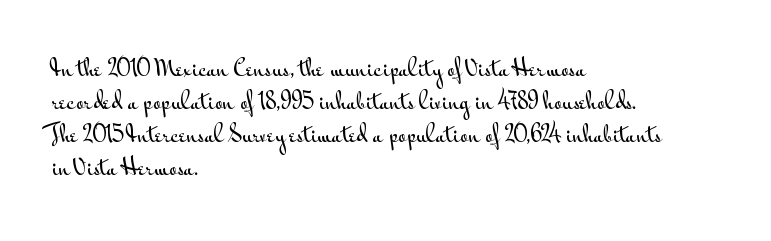
The image shows 22 px text type; set left-aligned, normal line spacing (1.5x), normal letter spacing, not underlined.
